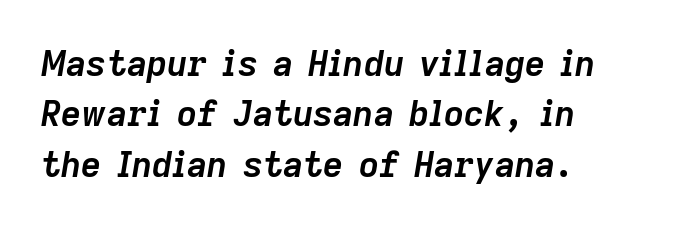
Underlining? Definitely not there. The letters advance in unequal steps, a hallmark of proportional type. The face used here has a pronounced slope to its letters. Each glyph is drawn with heavy, bold strokes.
